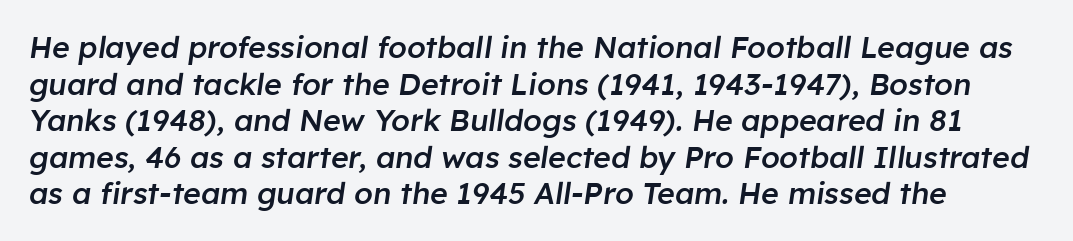
The image shows 30 px semibold type, italic (leaning right); set line spacing 1.22x, normal letter spacing, not underlined; low stroke contrast and a medium x-height.
